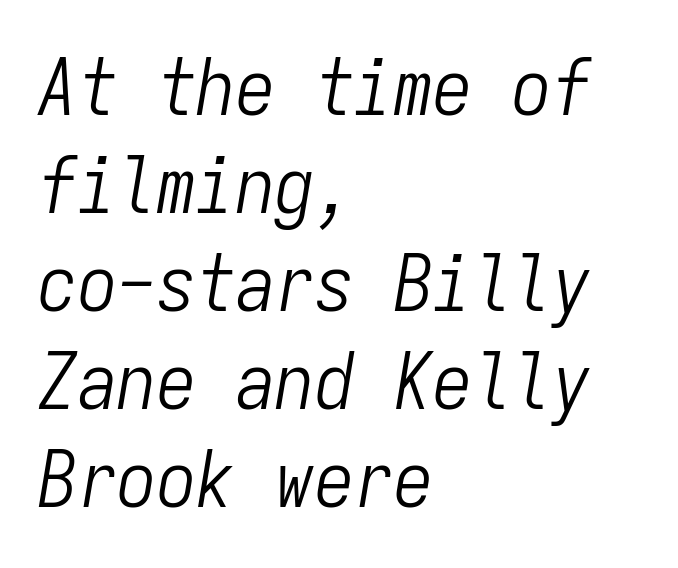
The image shows 79 px light, condensed type, italic (leaning right), monospaced; set left-aligned, line spacing 1.24x, normal letter spacing, not underlined; low stroke contrast and a medium x-height.
